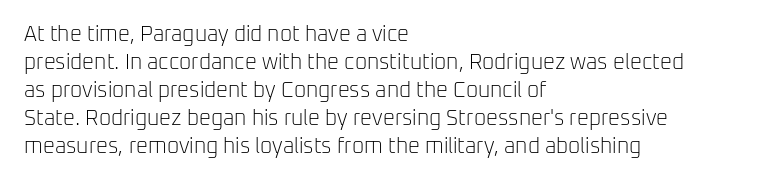
The image shows 21 px text type, upright; set left-aligned, normal line spacing (1.33x), normal letter spacing, not underlined.
